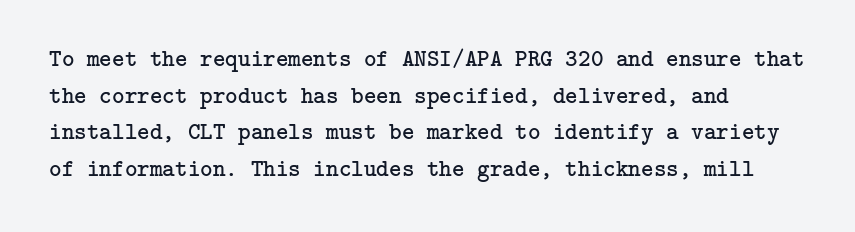
Q: Is the text bold? A: No.
Q: Is the text italic (slanted)? A: No, it is upright.
Q: Is the text underlined? A: No.
Q: How is the paragraph aligned? A: Left-aligned.
Q: Is the spacing between letters normal or unusually wide? A: Normal.
Q: Is the spacing between lines tight, normal or loose? A: Normal.
